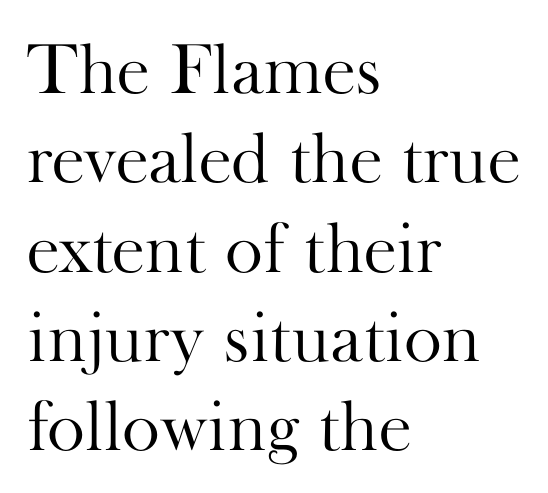
Q: Is the text bold? A: No.
Q: Is the text italic (slanted)? A: No, it is upright.
Q: Is the typeface a serif or a sans-serif typeface? A: Serif.
Q: Is the text underlined? A: No.
Q: How is the paragraph aligned? A: Left-aligned.
Q: Is the spacing between letters normal or unusually wide? A: Normal.
Q: Width (condensed, normal, or wide)? A: Normal.
Q: Stroke contrast? A: High.
Q: x-height? A: Small.
Q: Monospaced? A: No.
